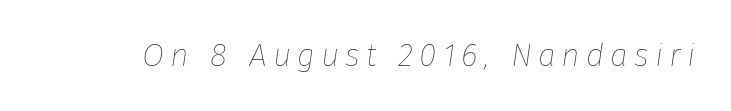
Q: Is the text bold? A: No.
Q: Is the text italic (slanted)? A: Yes, it leans right by about 8 degrees.
Q: Is the text underlined? A: No.
Q: Width (condensed, normal, or wide)? A: Normal.
Q: Stroke contrast? A: Low.
Q: x-height? A: Medium.
Q: Monospaced? A: No.
